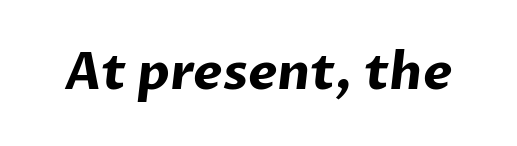
Q: Is the text bold? A: Yes.
Q: Is the typeface a serif or a sans-serif typeface? A: Sans-serif.
Q: Is the text underlined? A: No.
Q: Is the spacing between letters normal or unusually wide? A: Normal.
Q: Width (condensed, normal, or wide)? A: Normal.
Q: Stroke contrast? A: Low.
Q: x-height? A: Medium.
Q: Monospaced? A: No.
